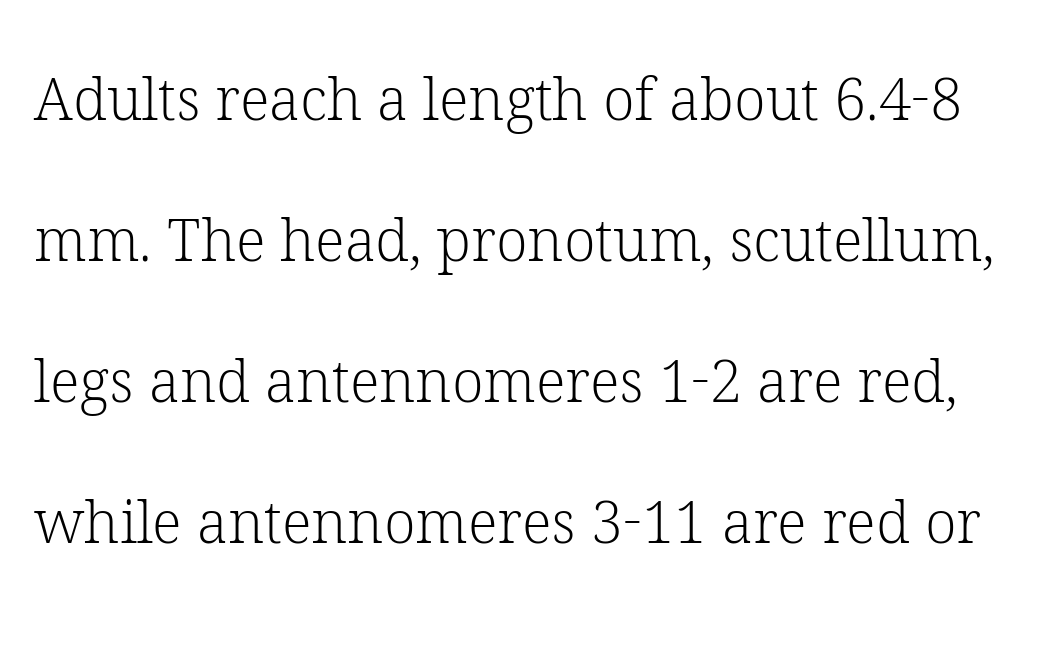
Any mark beneath the type? The region is blank. Upright lettering throughout. Nothing unusual about the tracking: characters are spaced as the font intends. Is this a fixed-width face? No — the glyphs have proportional, varying widths.
